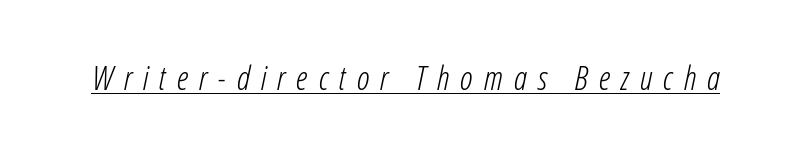
The image shows 33 px light, condensed type, italic (leaning right); set unusually wide letter spacing (+0.33 em), underlined; low stroke contrast and a medium x-height.
